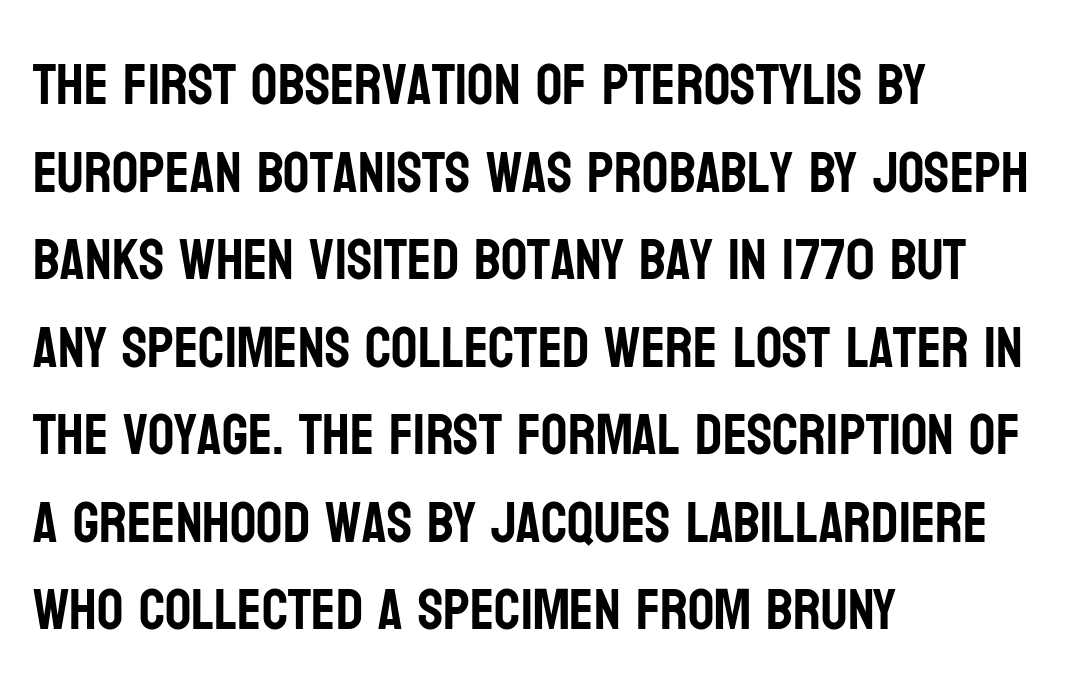
A typesetter would mark this as roman, not italic. Think of a printed novel: that variable character pitch is what you see here. Line beginnings align vertically; line endings do not. The rendering shows plain stroke endings on the letterforms — a sans-serif design.
